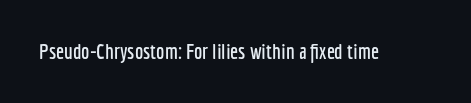
The image shows 21 px text type, upright; set normal letter spacing, not underlined.
